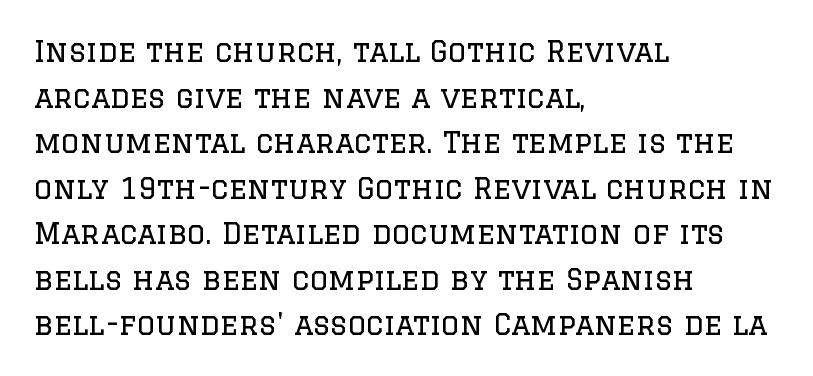
The image shows 29 px regular-weight serif type, upright; set left-aligned, normal line spacing (1.57x), normal letter spacing, not underlined; low stroke contrast and a large x-height.
